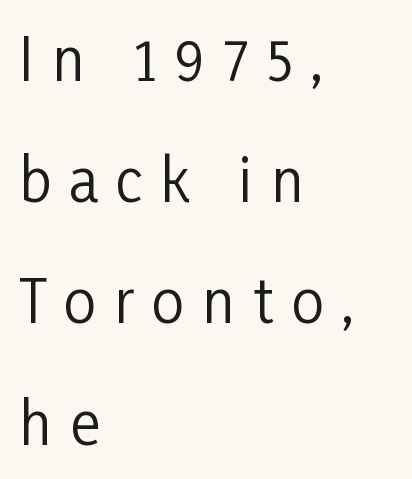
Every row of glyphs begins at an identical x-position on the left. Underlining? Definitely not there. Is there much room between lines? Yes — plenty of vertical air separates them. The rendering uses natural spacing where letterforms have individual widths. This rendering widens character spacing well past its baseline value. Posture: upright roman.
